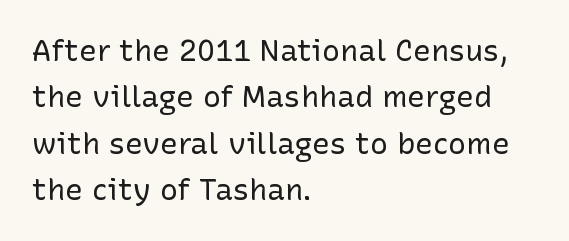
Q: Is the text bold? A: No.
Q: Is the text italic (slanted)? A: No, it is upright.
Q: Is the typeface a serif or a sans-serif typeface? A: Sans-serif.
Q: Is the text underlined? A: No.
Q: How is the paragraph aligned? A: Left-aligned.
Q: Is the spacing between letters normal or unusually wide? A: Normal.
Q: Is the spacing between lines tight, normal or loose? A: Normal.
Q: Width (condensed, normal, or wide)? A: Normal.
Q: Stroke contrast? A: Low.
Q: x-height? A: Medium.
Q: Monospaced? A: No.
